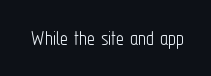
The image shows 22 px text type, upright; set normal letter spacing, not underlined.
